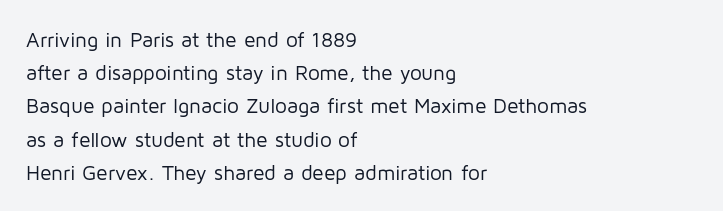
The face looks like a standard text weight, possibly lighter. Short and long lines alike share a common starting point at left. Vertically, the passage feels balanced, rows spaced as you'd expect. A bare baseline throughout the passage. Here the glyphs are tracked normally, forming tight word shapes.
